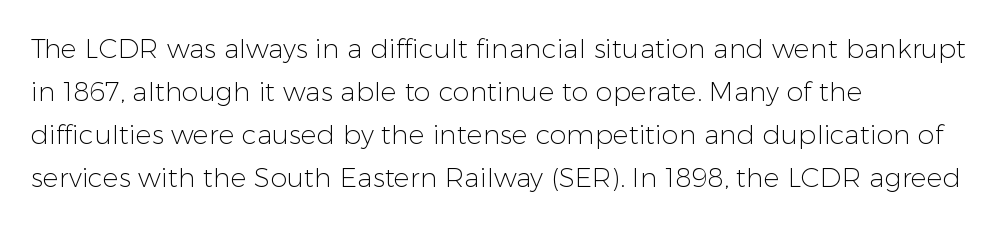
Line beginnings align vertically; line endings do not. Quick note: not italic, upright. No chunkiness to these letters — they're not bold. Default kerning and tracking; the words read as compact shapes.
